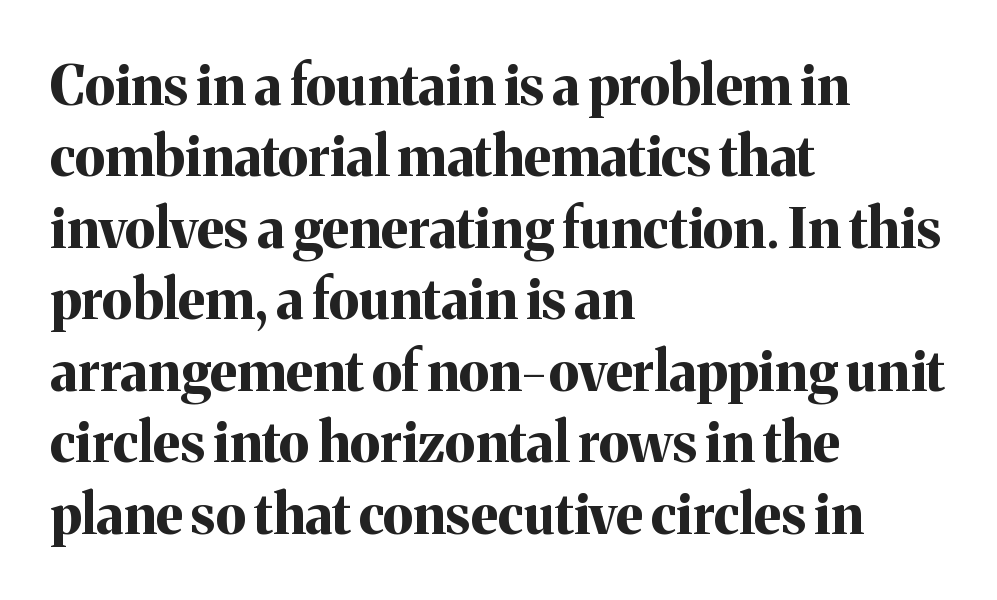
{"serif": "yes", "italic": "no", "bold": "yes", "weight": "bold", "width": "normal", "stroke_contrast": "medium", "x_height": "medium", "monospaced": "no", "underline": "no", "align": "left", "line_spacing": "normal", "line_spacing_ratio": 1.3, "letter_spacing": "normal", "letter_spacing_em": 0.0, "glyph_px": 55}
